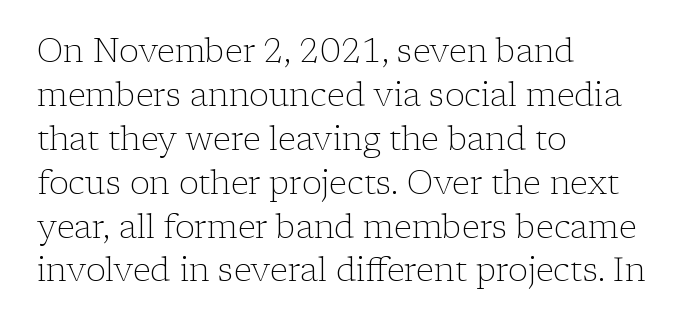
Inter-character spacing is left at the font's built-in metrics. Characters remain perfectly vertical along every line. Visually the block forms a straight wall on the left and a jagged coastline on the right. Bare-footed words on every line.
